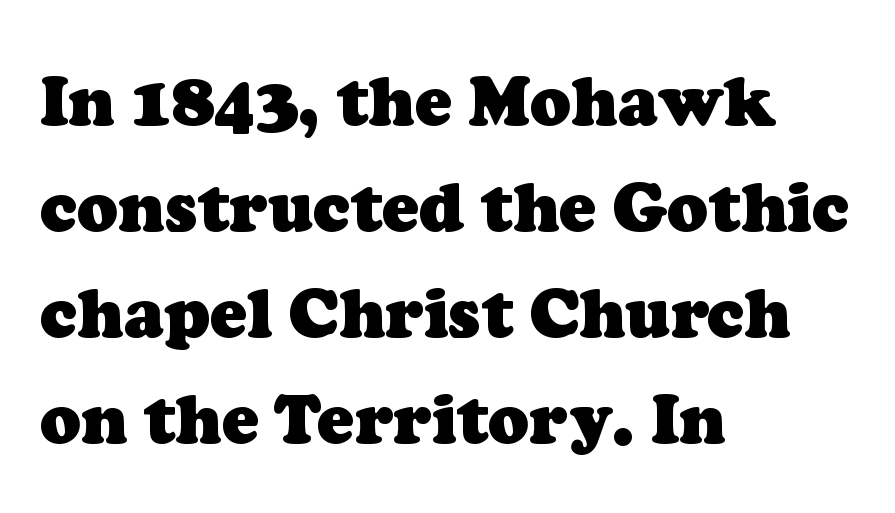
The image shows 68 px heavy serif type; set left-aligned, normal line spacing (1.56x), normal letter spacing, not underlined; low stroke contrast and a medium x-height.
